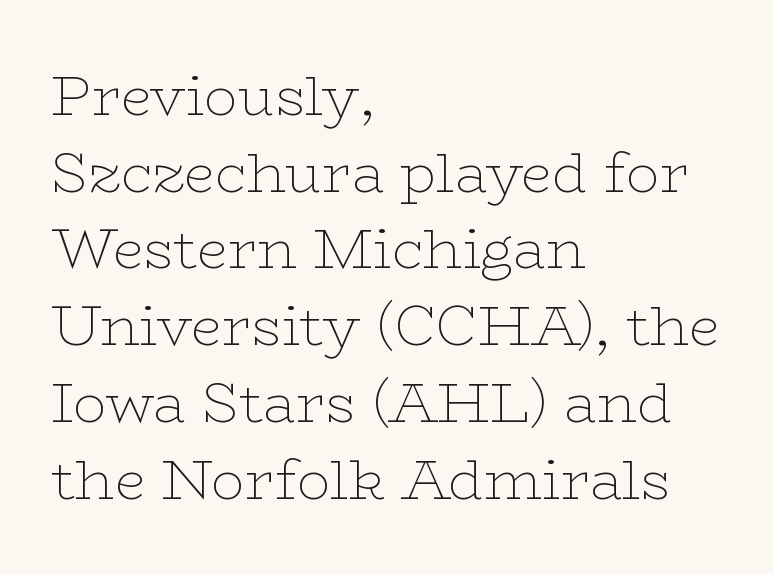
Nobody drew a line under any word here. The letters stand upright; this is a roman face. The designer left line spacing at the default. Reading down the block, your eye returns to a fixed left position each line. Standard letterfit; no display-style spreading of the glyphs. Counters stay open thanks to moderate or lighter strokes.
